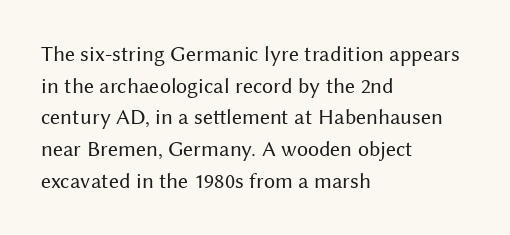
The image shows 22 px text type, upright; set left-aligned, normal line spacing (1.44x), normal letter spacing, not underlined.
